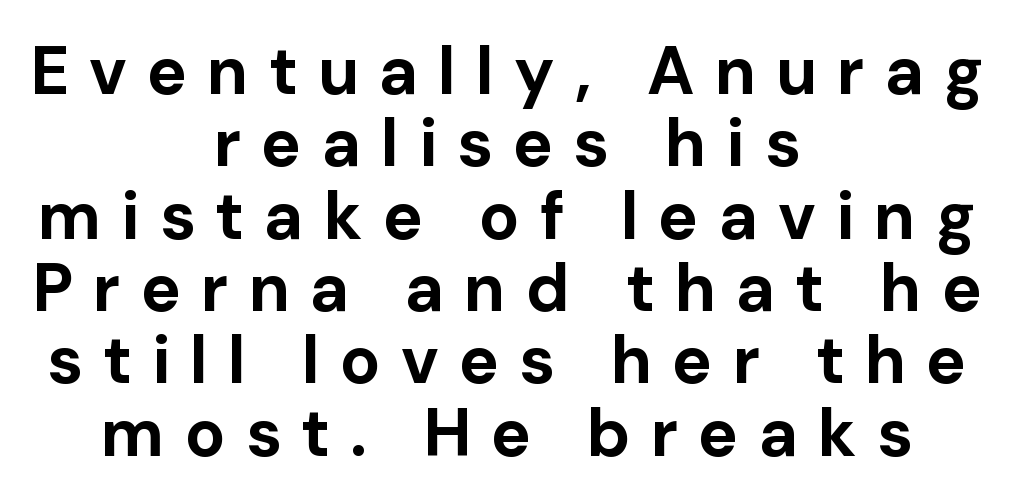
Q: Is the text bold? A: Yes.
Q: Is the text italic (slanted)? A: No, it is upright.
Q: Is the typeface a serif or a sans-serif typeface? A: Sans-serif.
Q: Is the text underlined? A: No.
Q: How is the paragraph aligned? A: Centered.
Q: Is the spacing between letters normal or unusually wide? A: Unusually wide.
Q: Is the spacing between lines tight, normal or loose? A: Tight.
Q: Width (condensed, normal, or wide)? A: Normal.
Q: Stroke contrast? A: Low.
Q: x-height? A: Medium.
Q: Monospaced? A: No.
